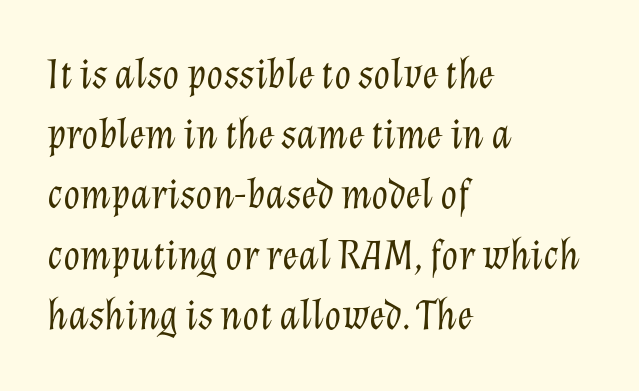
Q: Is the text bold? A: No.
Q: Is the text italic (slanted)? A: Yes, it leans right by about 12 degrees.
Q: Is the text underlined? A: No.
Q: How is the paragraph aligned? A: Left-aligned.
Q: Is the spacing between letters normal or unusually wide? A: Normal.
Q: Is the spacing between lines tight, normal or loose? A: Normal.
Q: Width (condensed, normal, or wide)? A: Normal.
Q: Stroke contrast? A: Low.
Q: x-height? A: Medium.
Q: Monospaced? A: No.
